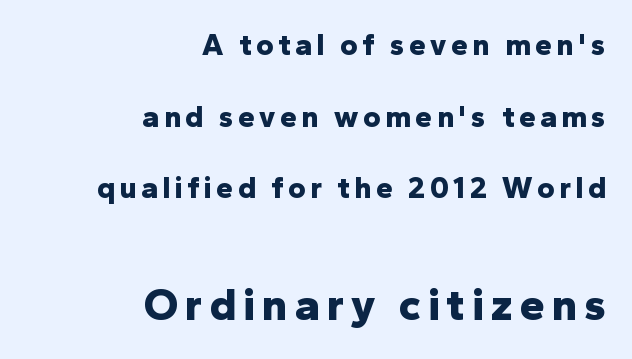
Is the block centered? No — it sits flush against the right margin. The composition opens small and finishes big. On the weight axis this lands at bold, roughly 700. The type family on display is of the sans-serif kind.
